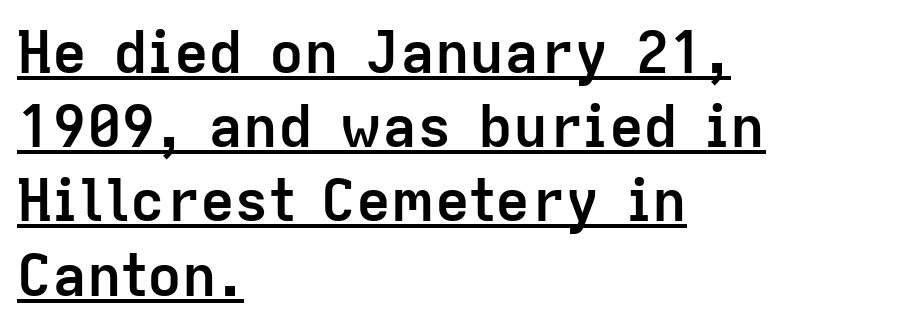
Q: Is the text bold? A: Yes.
Q: Is the text italic (slanted)? A: No, it is upright.
Q: Is the typeface a serif or a sans-serif typeface? A: Sans-serif.
Q: Is the text underlined? A: Yes.
Q: How is the paragraph aligned? A: Left-aligned.
Q: Is the spacing between letters normal or unusually wide? A: Normal.
Q: Is the spacing between lines tight, normal or loose? A: Normal.
Q: Width (condensed, normal, or wide)? A: Normal.
Q: Stroke contrast? A: Low.
Q: x-height? A: Medium.
Q: Monospaced? A: No.
